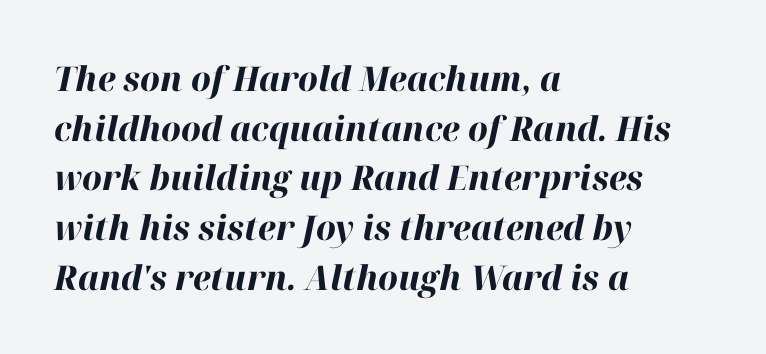
The image shows 34 px bold type, italic (leaning right); set left-aligned, normal line spacing (1.46x), normal letter spacing, not underlined; high stroke contrast and a medium x-height.
